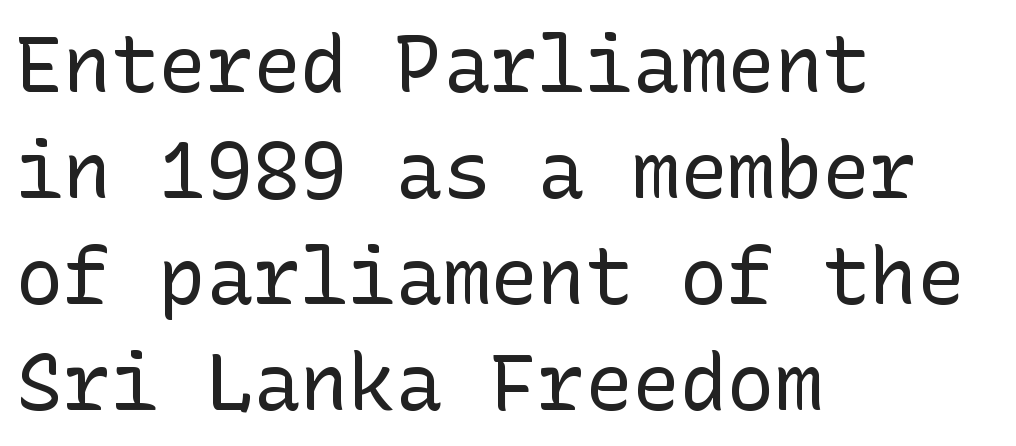
The image shows 79 px regular-weight sans-serif type, upright; set left-aligned, normal line spacing (1.34x), normal letter spacing, not underlined; low stroke contrast and a medium x-height.
